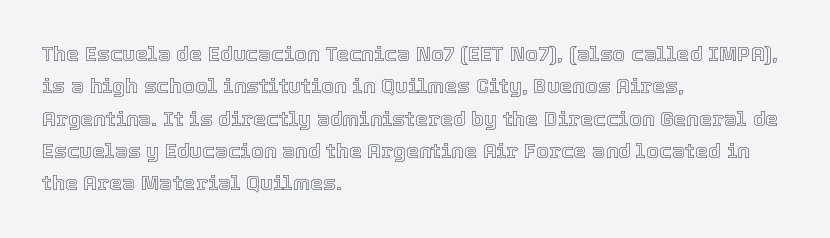
Q: Is the text italic (slanted)? A: No, it is upright.
Q: Is the text underlined? A: No.
Q: How is the paragraph aligned? A: Left-aligned.
Q: Is the spacing between letters normal or unusually wide? A: Normal.
Q: Is the spacing between lines tight, normal or loose? A: Normal.
